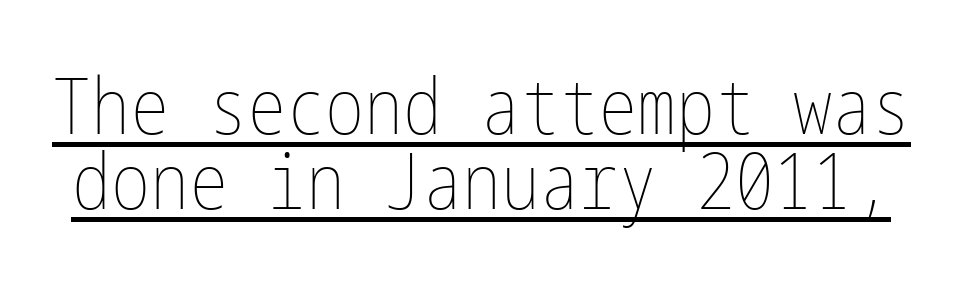
{"italic": "no", "bold": "no", "weight": "thin", "width": "condensed", "stroke_contrast": "low", "x_height": "medium", "underline": "yes", "line_spacing": "tight", "line_spacing_ratio": 0.96, "letter_spacing": "normal", "letter_spacing_em": 0.0, "glyph_px": 78}
